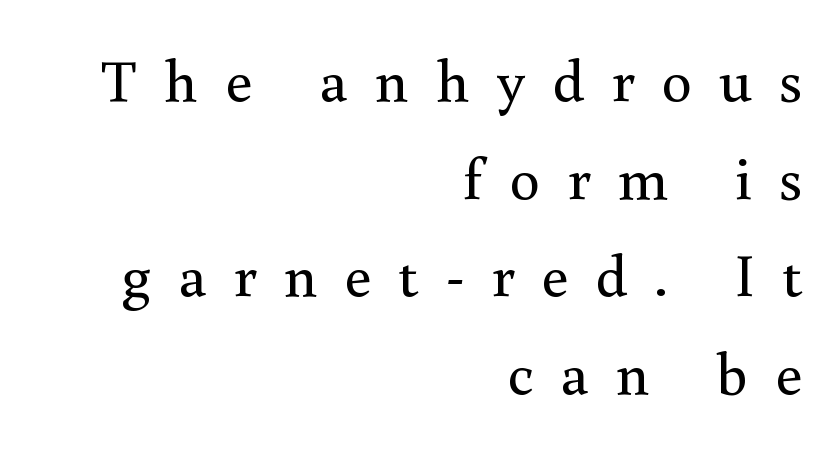
A typesetter would mark this as roman, not italic. Compared with typical paragraphs, the rows here are spaced about the same. Only glyphs here, with clear space below each row. No letter is thick-stroked: the sample isn't bold. What stands out about the letter spacing? Its width — letters are far apart.
